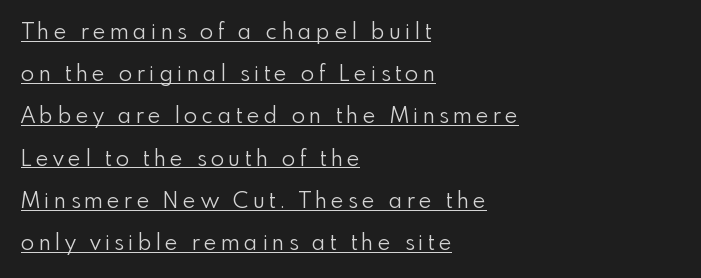
This is the regular roman posture of the typeface. The ragged edge is on the right, which tells us the setting is flush left. The tracking jumps out immediately: characters are airy and widely separated. How would I describe the line gaps? Wide and relaxed. Each stroke keeps to a modest, everyday thickness or less. The passage shown is underscored from start to finish.
